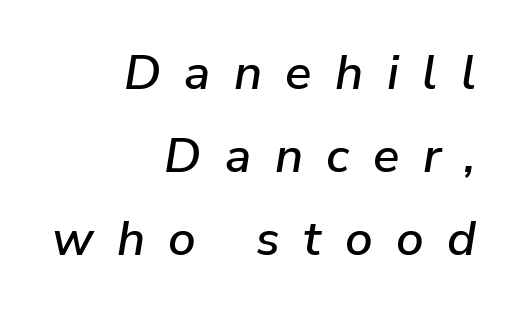
The image shows 49 px text type, italic (leaning right); set right-aligned, normal line spacing (1.69x), unusually wide letter spacing (+0.48 em), not underlined; low stroke contrast and a medium x-height.
